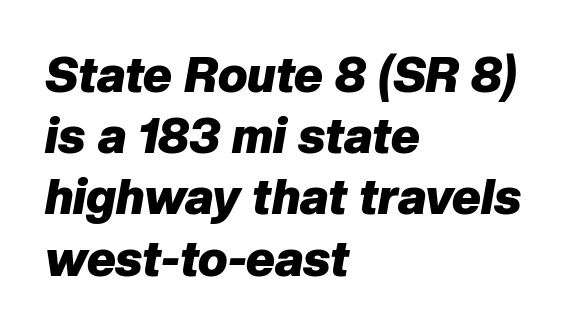
{"italic": "yes", "lean": "right", "slant_degrees": 10, "bold": "yes", "weight": "heavy", "width": "normal", "stroke_contrast": "low", "x_height": "medium", "monospaced": "no", "underline": "no", "align": "left", "line_spacing": "normal", "line_spacing_ratio": 1.25, "letter_spacing": "normal", "letter_spacing_em": 0.0, "glyph_px": 49}
